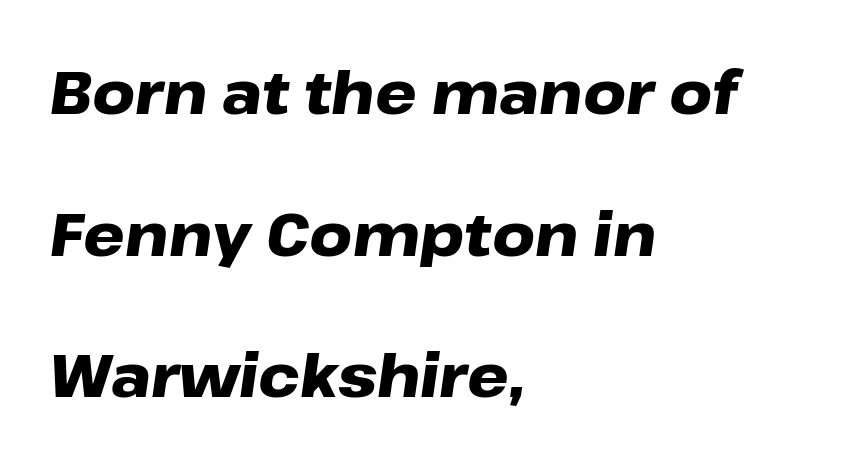
The image shows 59 px heavy, wide type, italic (leaning right); set left-aligned, loose line spacing (2.4x), normal letter spacing, not underlined; low stroke contrast and a medium x-height.
